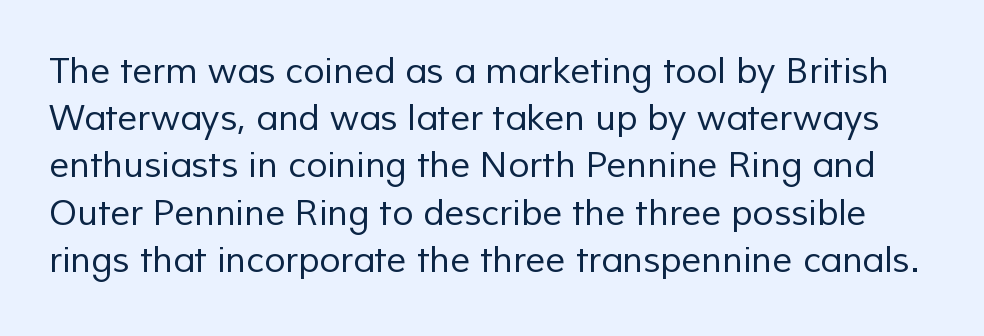
The image shows 35 px regular-weight sans-serif type; set normal line spacing (1.35x), normal letter spacing, not underlined; low stroke contrast and a medium x-height.
